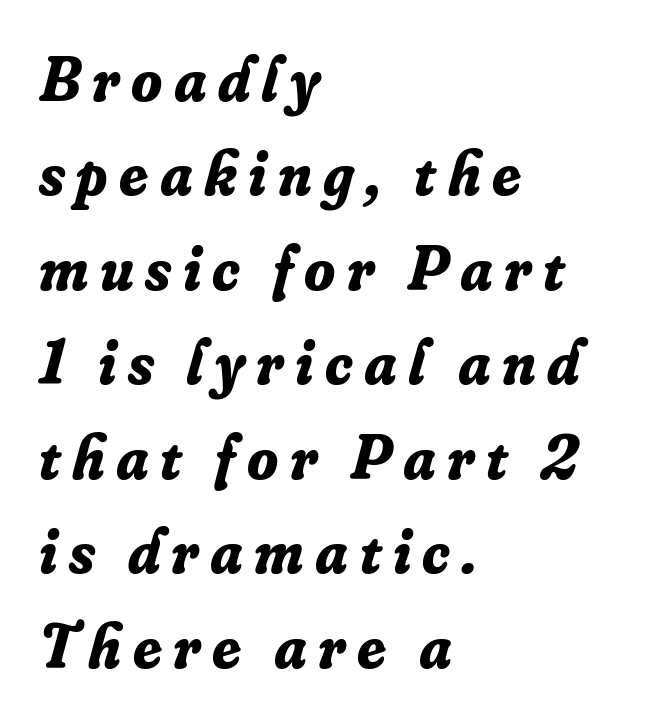
Q: Is the text bold? A: Yes.
Q: Is the text italic (slanted)? A: Yes, it leans right by about 16 degrees.
Q: Is the typeface a serif or a sans-serif typeface? A: Serif.
Q: Is the text underlined? A: No.
Q: How is the paragraph aligned? A: Left-aligned.
Q: Is the spacing between lines tight, normal or loose? A: Normal.
Q: Width (condensed, normal, or wide)? A: Normal.
Q: Stroke contrast? A: Low.
Q: x-height? A: Small.
Q: Monospaced? A: No.
